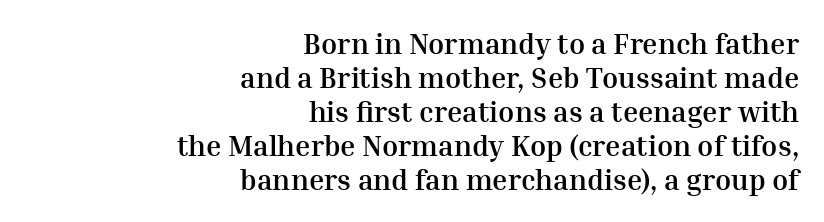
The image shows 29 px semibold serif type, upright; set right-aligned, line spacing 1.17x, normal letter spacing, not underlined; medium stroke contrast and a medium x-height.
